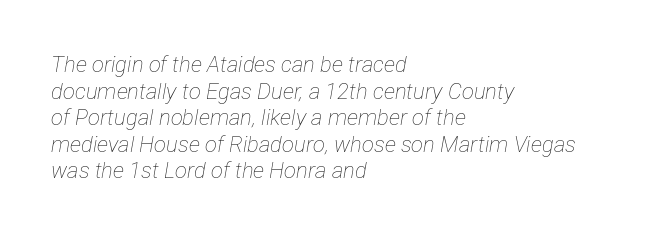
Q: Is the text bold? A: No.
Q: Is the text italic (slanted)? A: Yes, it leans right by about 12 degrees.
Q: Is the text underlined? A: No.
Q: How is the paragraph aligned? A: Left-aligned.
Q: Is the spacing between letters normal or unusually wide? A: Normal.
